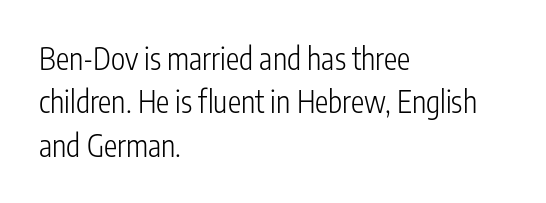
The image shows 30 px light, condensed sans-serif type, upright; set left-aligned, normal line spacing (1.45x), normal letter spacing, not underlined; low stroke contrast and a medium x-height.
